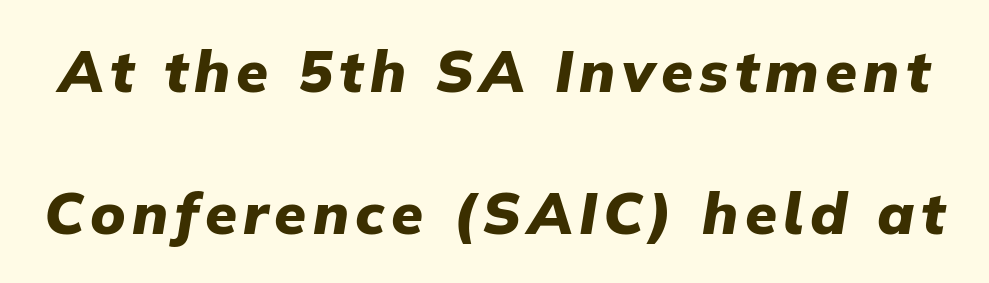
Q: Is the text bold? A: Yes.
Q: Is the text italic (slanted)? A: Yes, it leans right by about 9 degrees.
Q: Is the text underlined? A: No.
Q: Is the spacing between lines tight, normal or loose? A: Loose.
Q: Width (condensed, normal, or wide)? A: Normal.
Q: Stroke contrast? A: Low.
Q: x-height? A: Medium.
Q: Monospaced? A: No.
